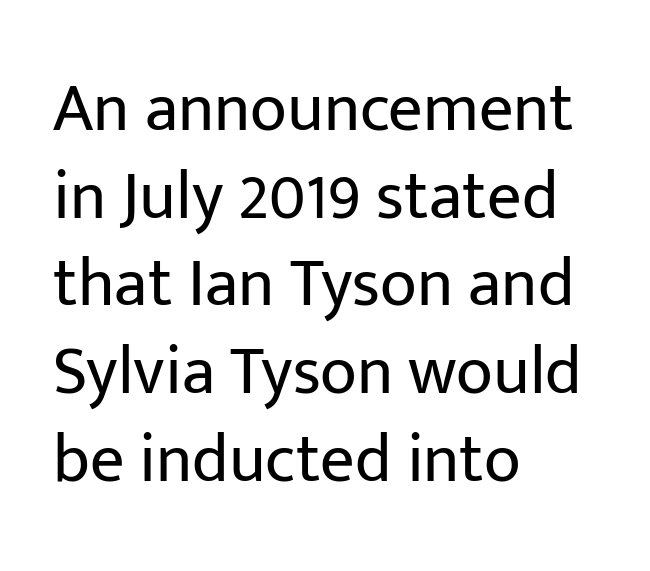
{"serif": "no", "italic": "no", "bold": "no", "weight": "regular", "width": "normal", "stroke_contrast": "low", "x_height": "medium", "monospaced": "no", "underline": "no", "align": "left", "line_spacing": "normal", "line_spacing_ratio": 1.29, "letter_spacing": "normal", "letter_spacing_em": 0.0, "glyph_px": 68}
